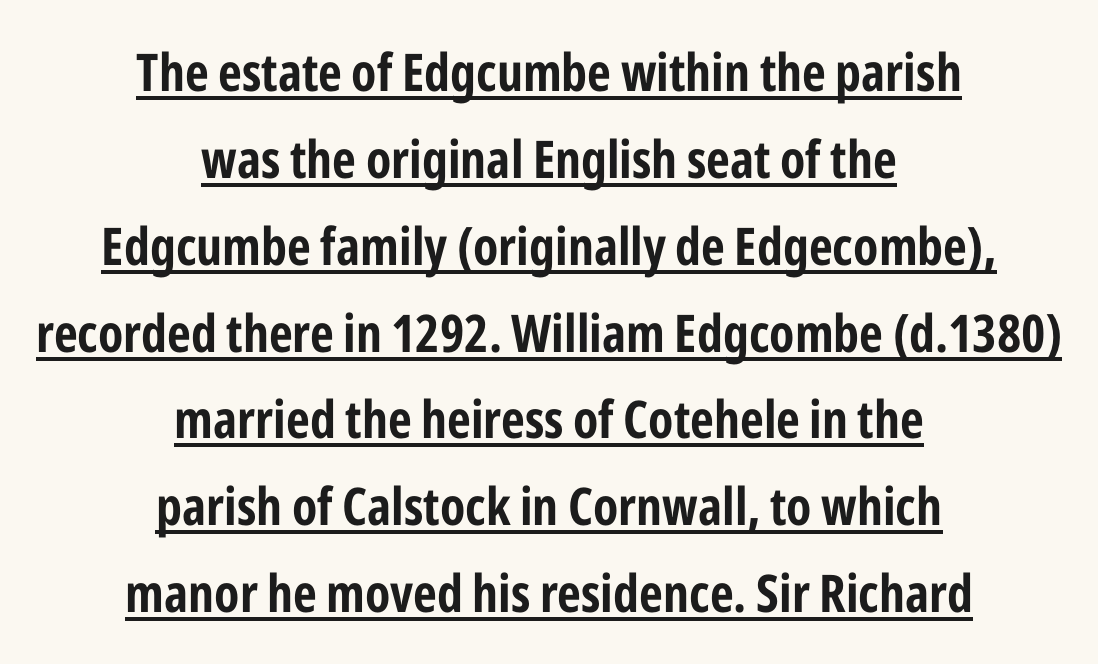
A rule runs beneath these lines of type. Characters follow at the spacing the type designer built in. Posture: upright roman. Is there much room between lines? A standard amount, neither cramped nor airy. This sample has the flowing, uneven cadence of proportional lettering.
